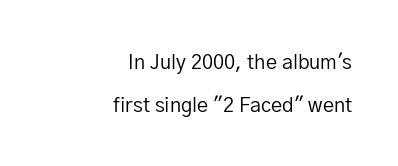
{"italic": "no", "bold": "no", "underline": "no", "align": "right", "line_spacing": "loose", "line_spacing_ratio": 2.16, "letter_spacing": "normal", "letter_spacing_em": 0.0, "glyph_px": 20}
